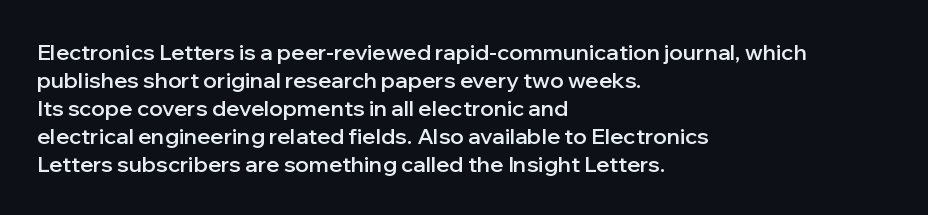
Regular leading. Is there any slant? The stems are plumb. You could call the tracking neutral — neither tight nor loose. A bare baseline throughout the passage.
